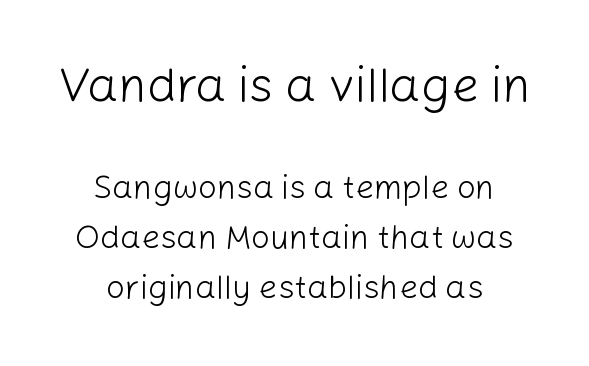
{"serif": "no", "italic": "no", "bold": "no", "weight": "light", "width": "normal", "stroke_contrast": "low", "x_height": "medium", "monospaced": "no", "underline": "no", "align": "center", "line_spacing": "normal", "line_spacing_ratio": 1.52, "letter_spacing": "normal", "letter_spacing_em": 0.0, "larger_block": "first", "size_ratio": 1.48, "glyph_px": 49}
